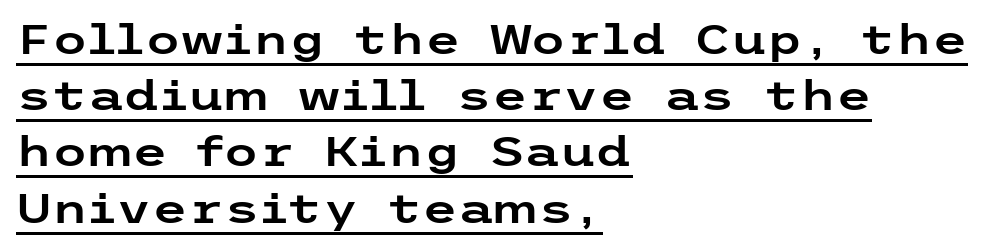
Q: Is the text italic (slanted)? A: No, it is upright.
Q: Is the typeface a serif or a sans-serif typeface? A: Sans-serif.
Q: Is the text underlined? A: Yes.
Q: How is the paragraph aligned? A: Left-aligned.
Q: Is the spacing between letters normal or unusually wide? A: Normal.
Q: Is the spacing between lines tight, normal or loose? A: Normal.
Q: Width (condensed, normal, or wide)? A: Wide.
Q: Stroke contrast? A: Low.
Q: x-height? A: Medium.
